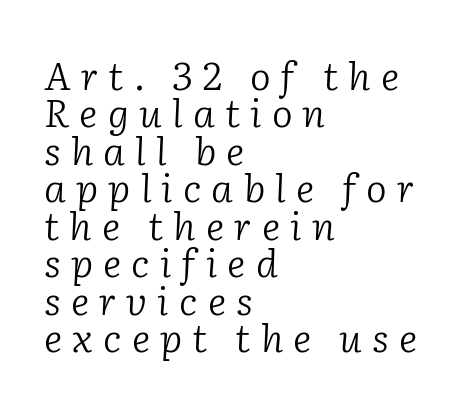
The image shows 39 px light serif type, italic (leaning right); set left-aligned, tight line spacing (0.96x), unusually wide letter spacing (+0.26 em), not underlined; low stroke contrast and a medium x-height.
